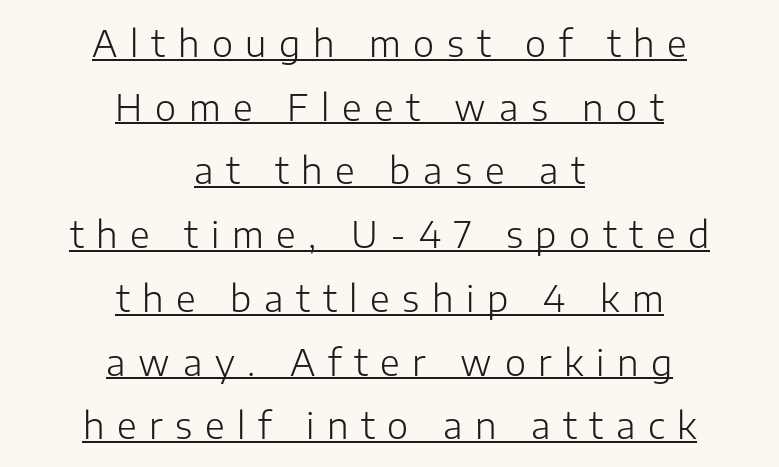
Q: Is the text bold? A: No.
Q: Is the text italic (slanted)? A: No, it is upright.
Q: Is the typeface a serif or a sans-serif typeface? A: Sans-serif.
Q: Is the text underlined? A: Yes.
Q: How is the paragraph aligned? A: Centered.
Q: Is the spacing between letters normal or unusually wide? A: Unusually wide.
Q: Width (condensed, normal, or wide)? A: Normal.
Q: Stroke contrast? A: Low.
Q: x-height? A: Medium.
Q: Monospaced? A: No.
